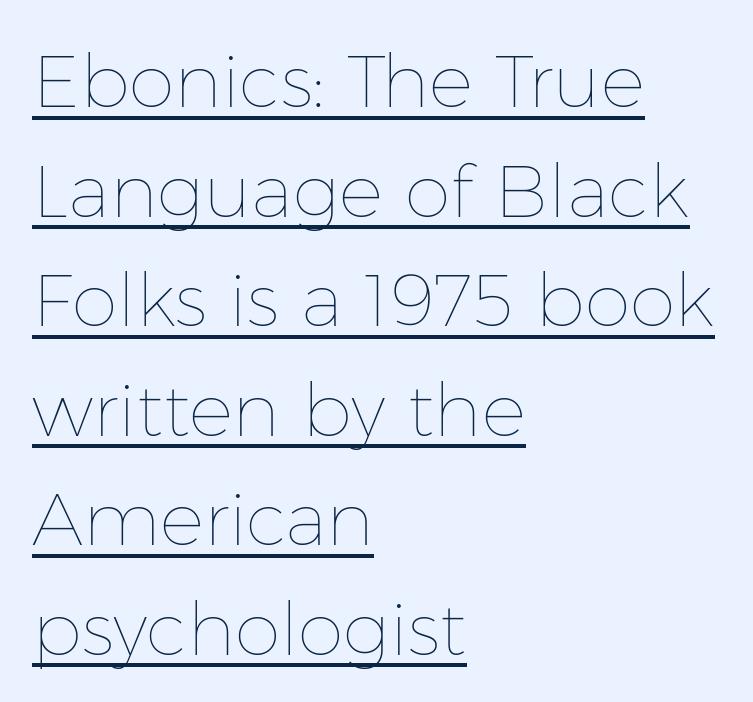
Designer's note — italics off, roman on. If you drew a ruler down the left edge, every line would touch it. The face used here is rendered with its standard letterfit. This is not heavy type; no bold has been used. If you measured baseline to baseline, you'd find a middling distance.
